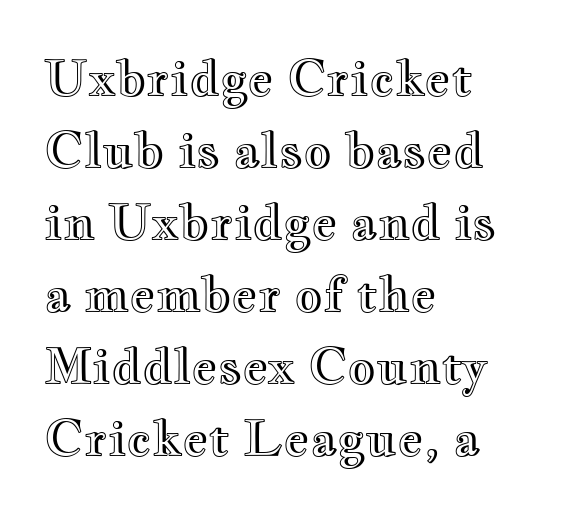
There is no visible air inserted between adjacent glyphs. Layout note: lines flush left. The letters advance in unequal steps, a hallmark of proportional type. No italicization has been applied; the sample stays upright. Is there much room between lines? A standard amount, neither cramped nor airy. The glyphs are unaccompanied by any horizontal stroke below them.
